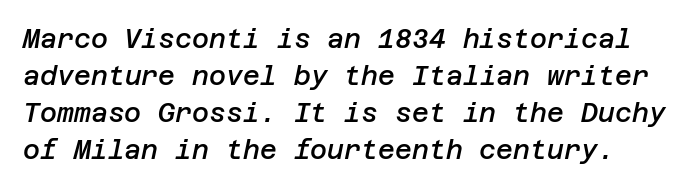
{"italic": "yes", "lean": "right", "slant_degrees": 12, "bold": "semi", "underline": "no", "line_spacing": "normal", "line_spacing_ratio": 1.42, "letter_spacing": "normal", "letter_spacing_em": 0.0, "glyph_px": 26}
